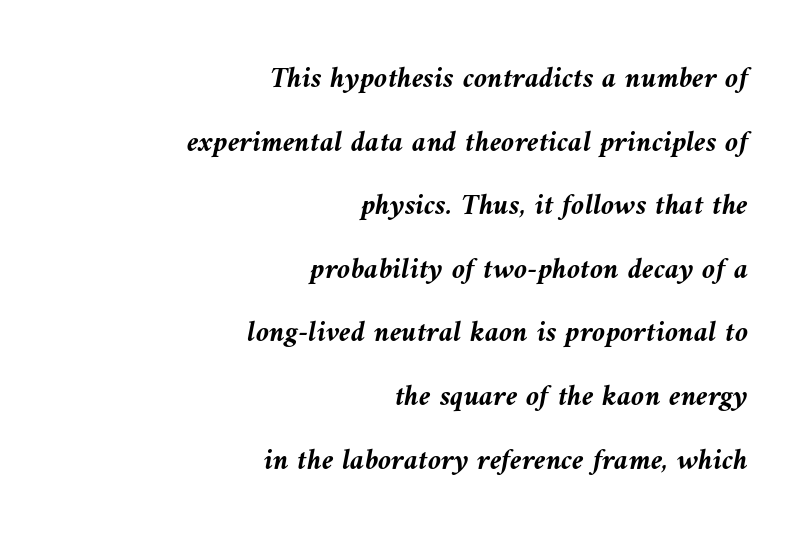
Q: Is the text bold? A: Yes.
Q: Is the text italic (slanted)? A: Yes, it leans left by about 10 degrees.
Q: Is the text underlined? A: No.
Q: How is the paragraph aligned? A: Right-aligned.
Q: Is the spacing between letters normal or unusually wide? A: Normal.
Q: Is the spacing between lines tight, normal or loose? A: Loose.
Q: Width (condensed, normal, or wide)? A: Normal.
Q: Stroke contrast? A: Medium.
Q: x-height? A: Medium.
Q: Monospaced? A: No.
